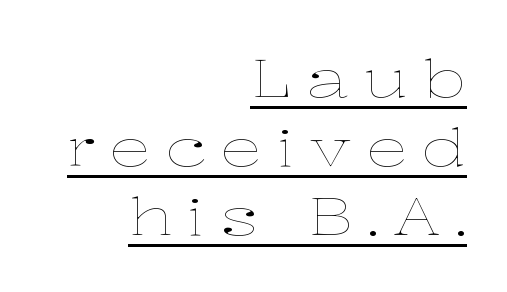
The passage shown is typed in a proportional face where columns would drift. Each new line begins a customary step beneath the previous one. These lines were composed using upright roman letters. The rag falls on the left side of this text block. What stands out about the letter spacing? Its width — letters are far apart.
